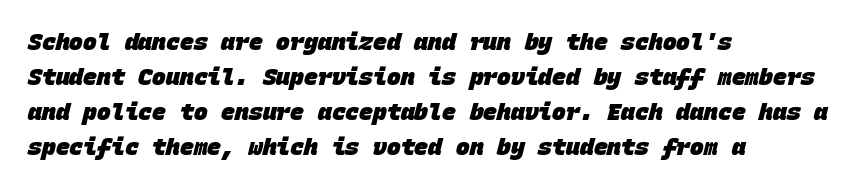
Each glyph is drawn with heavy, bold strokes. This rendering features lettering with no underline. Successive baselines arrive at the customary interval. Which margin do the lines hug? The left one — the right edge is uneven.
